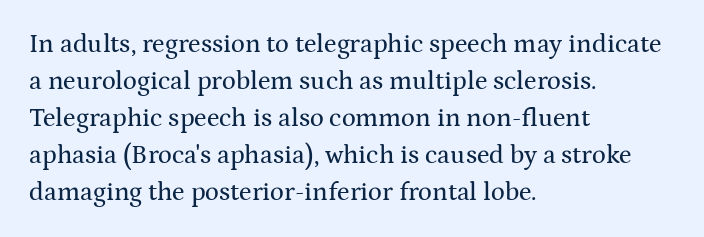
The image shows 26 px text type, upright; set left-aligned, normal line spacing (1.42x), normal letter spacing, not underlined.
